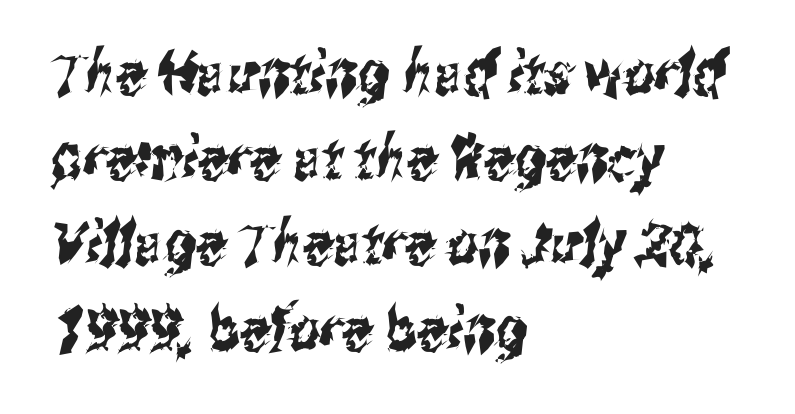
Q: Is the typeface a serif or a sans-serif typeface? A: Sans-serif.
Q: Is the text underlined? A: No.
Q: How is the paragraph aligned? A: Left-aligned.
Q: Is the spacing between letters normal or unusually wide? A: Normal.
Q: Is the spacing between lines tight, normal or loose? A: Normal.
Q: Width (condensed, normal, or wide)? A: Condensed.
Q: Stroke contrast? A: Medium.
Q: x-height? A: Medium.
Q: Monospaced? A: No.
